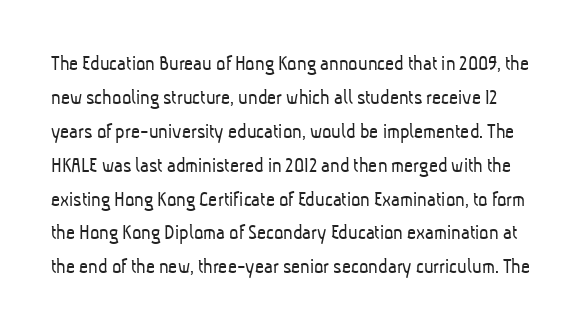
Q: Is the text bold? A: No.
Q: Is the text underlined? A: No.
Q: Is the spacing between letters normal or unusually wide? A: Normal.
Q: Is the spacing between lines tight, normal or loose? A: Normal.
